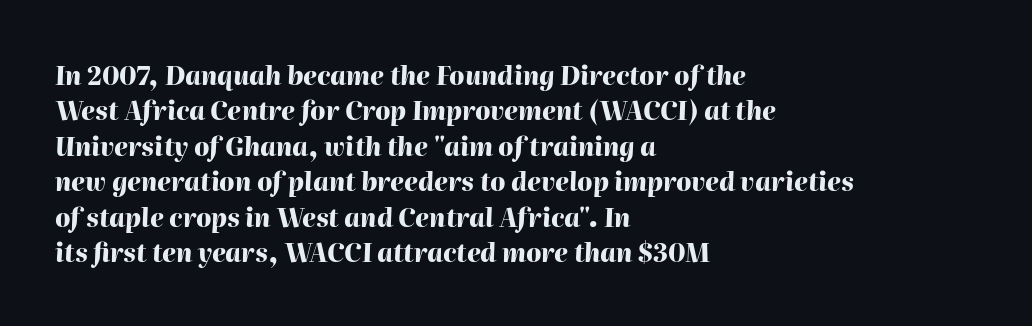
Q: Is the text bold? A: Yes.
Q: Is the text italic (slanted)? A: Yes, it leans right by about 2 degrees.
Q: Is the text underlined? A: No.
Q: How is the paragraph aligned? A: Left-aligned.
Q: Is the spacing between letters normal or unusually wide? A: Normal.
Q: Is the spacing between lines tight, normal or loose? A: Normal.
